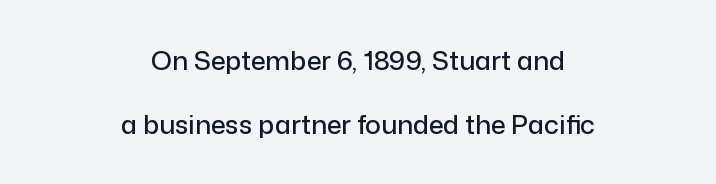
Nobody drew a line under any word here. Typeset on center — no edge is straight. Inter-character spacing is left at the font's built-in metrics. The type sits square on the baseline with zero lean. Each new line begins a long way beneath the previous one.
